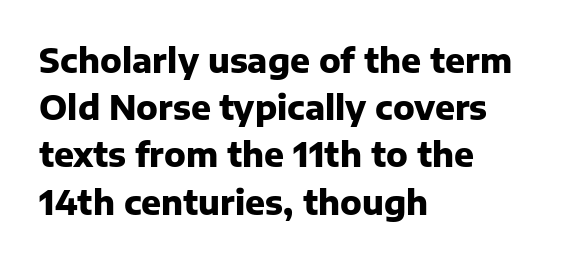
{"serif": "no", "italic": "no", "bold": "yes", "weight": "heavy", "width": "normal", "stroke_contrast": "low", "x_height": "medium", "monospaced": "no", "underline": "no", "align": "left", "line_spacing": "normal", "line_spacing_ratio": 1.43, "letter_spacing": "normal", "letter_spacing_em": 0.0, "glyph_px": 33}
